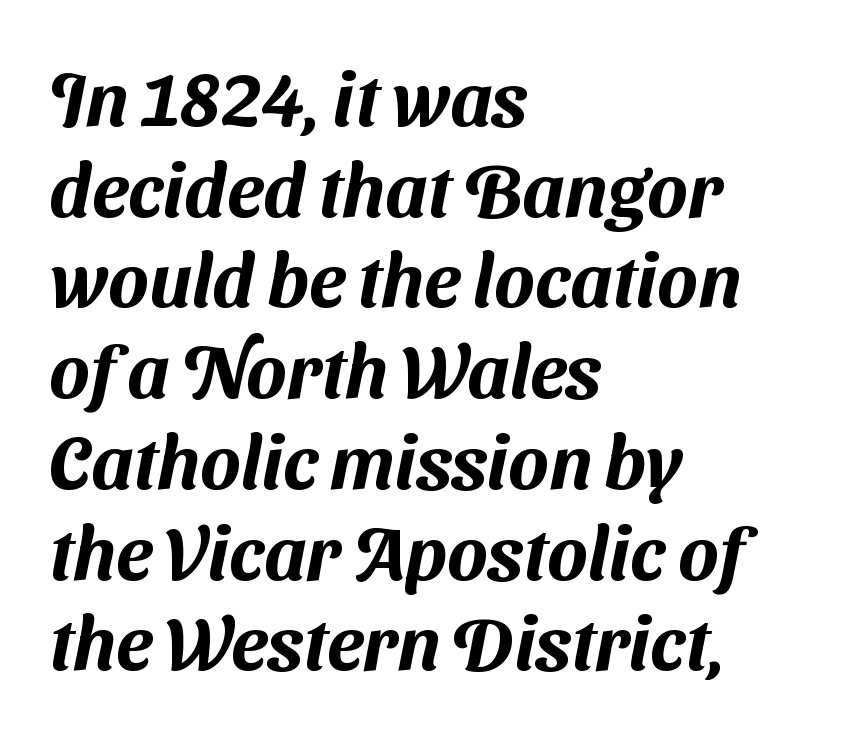
The image shows 75 px sans-serif type; set left-aligned, line spacing 1.21x, normal letter spacing, not underlined; medium stroke contrast and a medium x-height.
